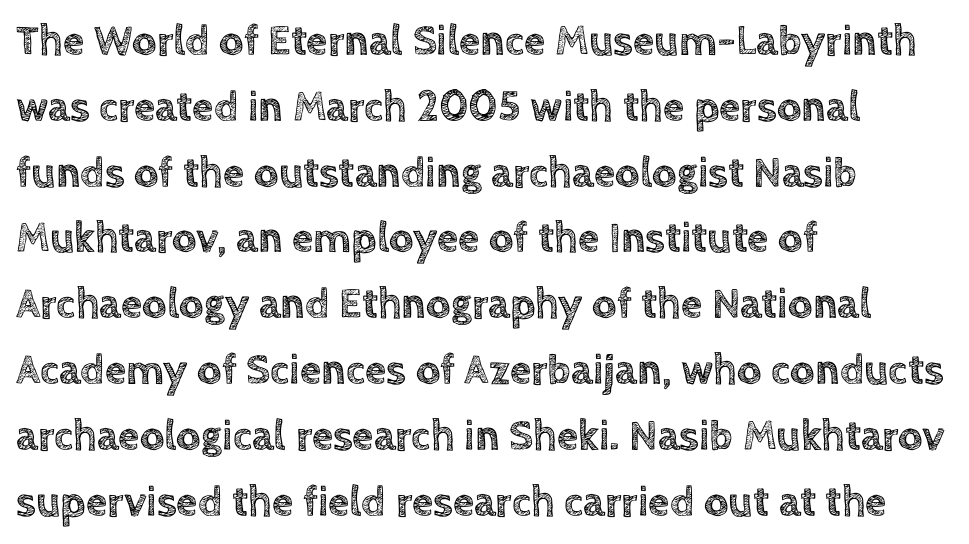
The image shows 43 px text type, upright; set left-aligned, normal line spacing (1.53x), normal letter spacing, not underlined; a large x-height.
